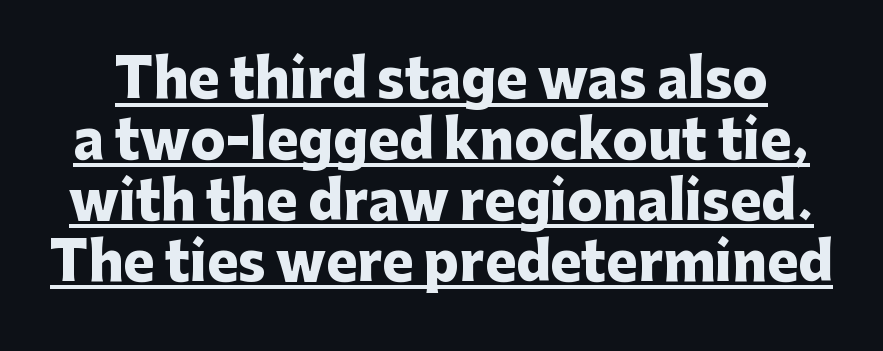
{"serif": "no", "italic": "no", "bold": "yes", "weight": "heavy", "width": "normal", "stroke_contrast": "low", "x_height": "medium", "monospaced": "no", "underline": "yes", "line_spacing_ratio": 1.17, "letter_spacing": "normal", "letter_spacing_em": 0.0, "glyph_px": 52}
